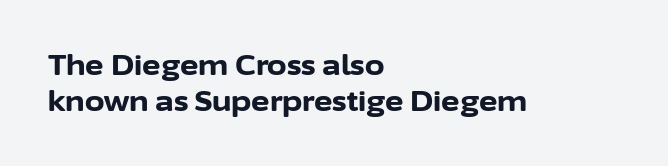
{"serif": "no", "italic": "no", "bold": "yes", "weight": "bold", "width": "normal", "stroke_contrast": "low", "x_height": "medium", "monospaced": "no", "underline": "no", "align": "left", "line_spacing": "normal", "line_spacing_ratio": 1.3, "letter_spacing": "normal", "letter_spacing_em": 0.0, "glyph_px": 28}
